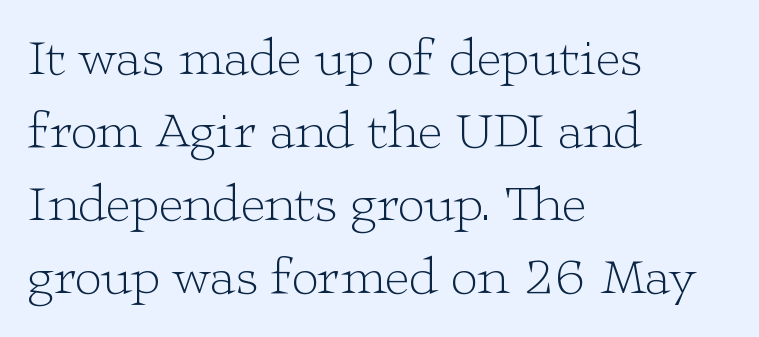
The compositor pushed each line to the left boundary. Check the space under the baseline: it is left empty. No extra tracking has been applied to these lines. Here the designer chose a conventional face with non-uniform glyph widths. Rendered with straight, roman letterforms.
